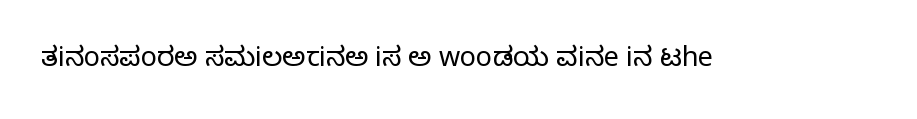
Q: Is the text bold? A: No.
Q: Is the text italic (slanted)? A: No, it is upright.
Q: Is the text underlined? A: No.
Q: Is the spacing between letters normal or unusually wide? A: Normal.
